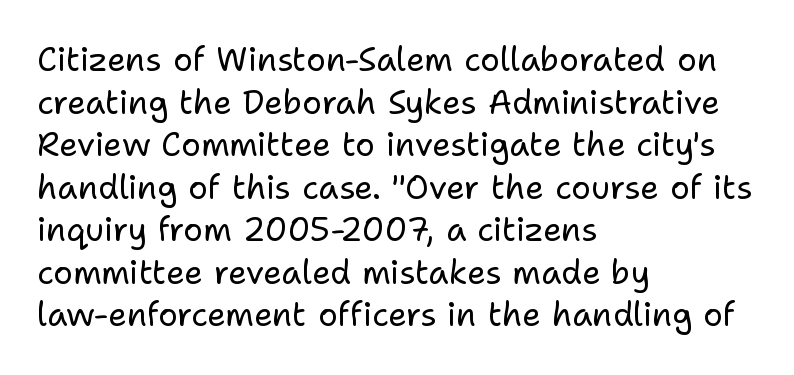
Q: Is the text bold? A: No.
Q: Is the text italic (slanted)? A: No, it is upright.
Q: Is the typeface a serif or a sans-serif typeface? A: Sans-serif.
Q: Is the text underlined? A: No.
Q: How is the paragraph aligned? A: Left-aligned.
Q: Is the spacing between letters normal or unusually wide? A: Normal.
Q: Is the spacing between lines tight, normal or loose? A: Normal.
Q: Width (condensed, normal, or wide)? A: Normal.
Q: Stroke contrast? A: Low.
Q: x-height? A: Medium.
Q: Monospaced? A: No.
